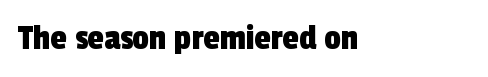
{"serif": "no", "width": "condensed", "x_height": "medium", "monospaced": "no", "underline": "no", "letter_spacing": "normal", "letter_spacing_em": 0.0, "glyph_px": 37}
